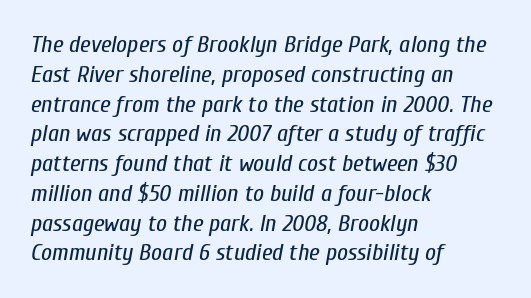
The image shows 24 px text type, italic (leaning right); set left-aligned, line spacing 1.24x, normal letter spacing, not underlined.
